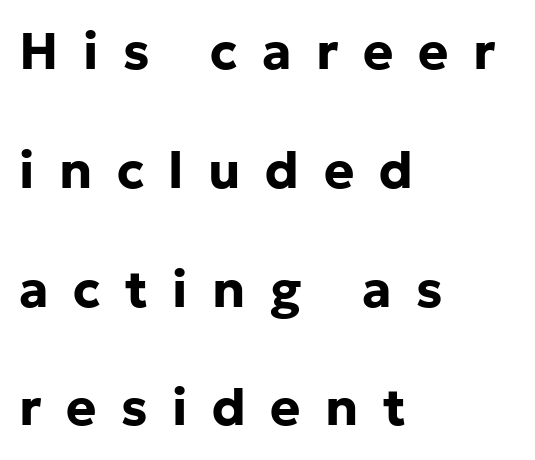
A full-strength bold gives these letters their thick strokes. The rendering uses natural spacing where letterforms have individual widths. The passage shown has open, widely tracked lettering throughout. The specimen omits any rule beneath the text block's lines.
